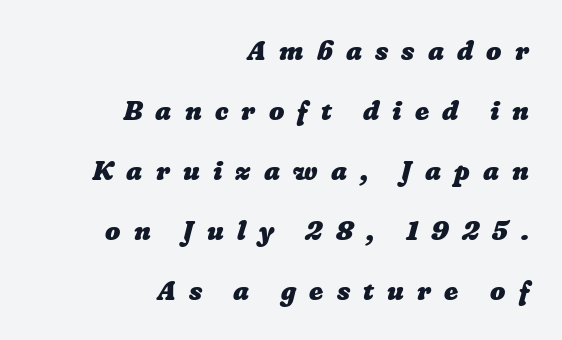
Emphasis by weight is at full strength: bold. Underlining? Definitely not there. Summary of vertical rhythm: relaxed, with wide interline spacing. Does the copy run flush right? Yes — the right margin is perfectly even. You could only call the tracking loose — the letters float apart.
